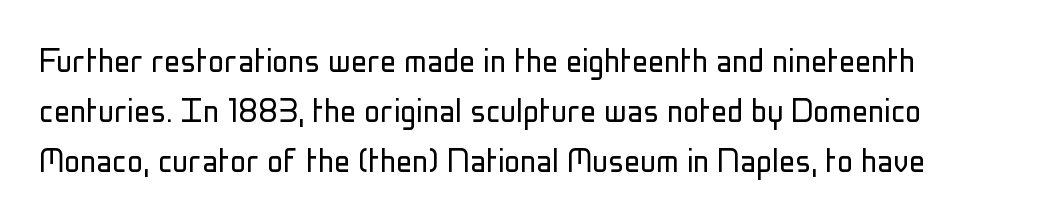
These lines keep a tight, regular rhythm from letter to letter. The designer left line spacing at the default. The strokes carry an ordinary text weight at most. The type family on display is of the sans-serif kind. Character widths vary here, with narrow letters taking less room than wide ones. The letters stand straight up with perfectly vertical stems.
